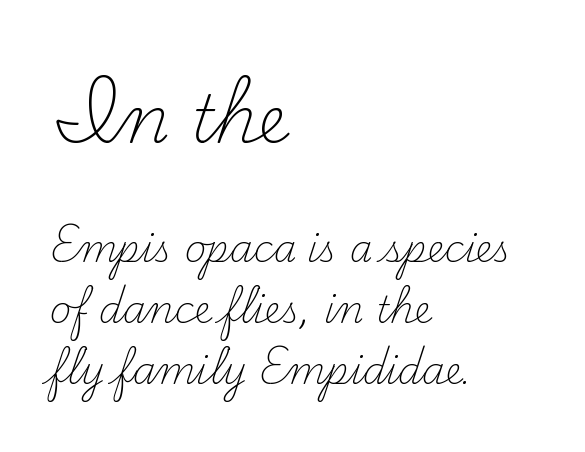
The image shows 65 px light type; set left-aligned, normal line spacing (1.65x), normal letter spacing, not underlined; the first (top) block is 1.76x larger; medium stroke contrast and a small x-height.
